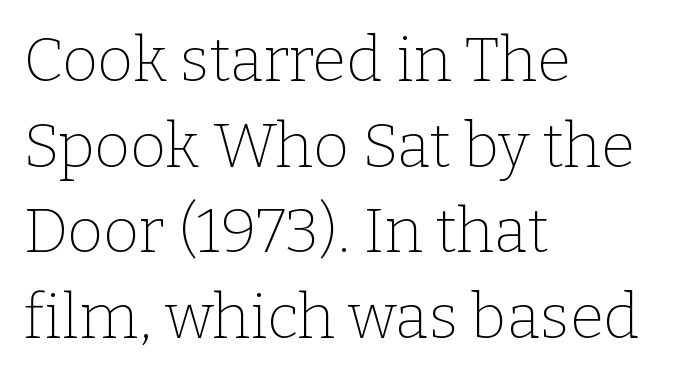
The letterforms sit shoulder to shoulder at normal distance. This sample uses a serif face. Vertical spacing — default. Ink coverage per letter is moderate at most.
